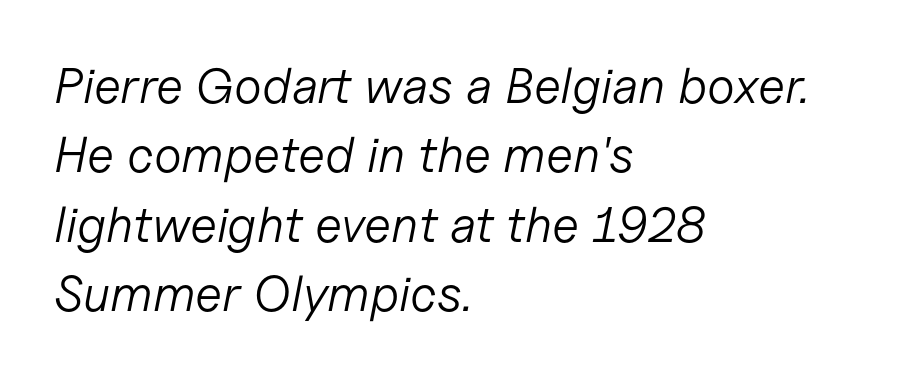
The image shows 50 px light type, italic (leaning right); set left-aligned, normal line spacing (1.39x), normal letter spacing, not underlined; low stroke contrast and a medium x-height.
